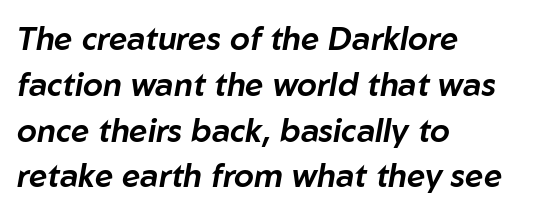
Q: Is the text italic (slanted)? A: Yes, it leans right by about 10 degrees.
Q: Is the text underlined? A: No.
Q: How is the paragraph aligned? A: Left-aligned.
Q: Is the spacing between letters normal or unusually wide? A: Normal.
Q: Is the spacing between lines tight, normal or loose? A: Normal.
Q: Width (condensed, normal, or wide)? A: Normal.
Q: Stroke contrast? A: Low.
Q: x-height? A: Medium.
Q: Monospaced? A: No.
